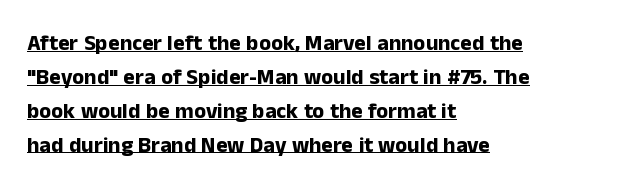
The compositor pushed each line to the left boundary. Descenders here cross a horizontal rule under the line. A typesetter would call this zero additional tracking. Summary of weight: heavy, a full bold. Upright lettering throughout. What's the leading like? Ordinary, nothing unusual.
